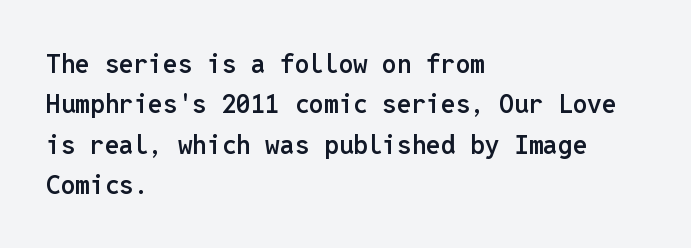
Q: Is the text bold? A: Semi-bold.
Q: Is the text italic (slanted)? A: No, it is upright.
Q: Is the text underlined? A: No.
Q: How is the paragraph aligned? A: Left-aligned.
Q: Is the spacing between letters normal or unusually wide? A: Normal.
Q: Is the spacing between lines tight, normal or loose? A: Normal.
